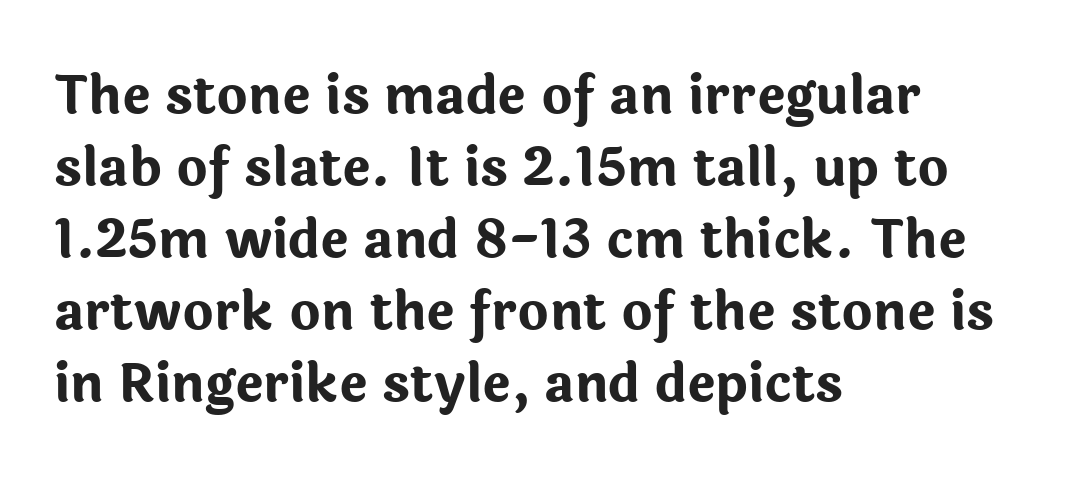
The setting favours the left margin, as ordinary paragraphs usually do. Words appear dense and cohesive because spacing is normal. Posture: upright roman. Beneath every word, the page is bare. These lines are composed in type without serifs.
